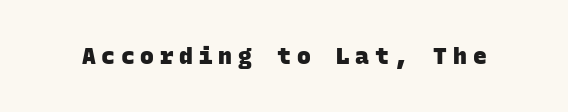
The image shows 23 px bold type; set unusually wide letter spacing (+0.25 em), not underlined.
